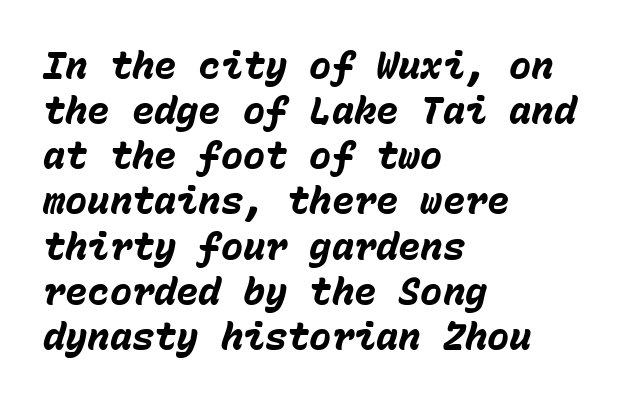
{"italic": "yes", "lean": "right", "slant_degrees": 15, "bold": "yes", "weight": "heavy", "width": "normal", "stroke_contrast": "low", "x_height": "medium", "monospaced": "yes", "underline": "no", "align": "left", "line_spacing_ratio": 1.22, "letter_spacing": "normal", "letter_spacing_em": 0.0, "glyph_px": 37}
